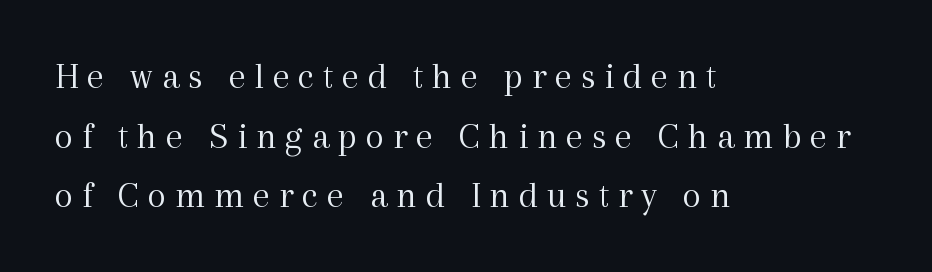
The image shows 38 px light serif type, upright; set left-aligned, normal line spacing (1.57x), unusually wide letter spacing (+0.23 em), not underlined; a medium x-height.
